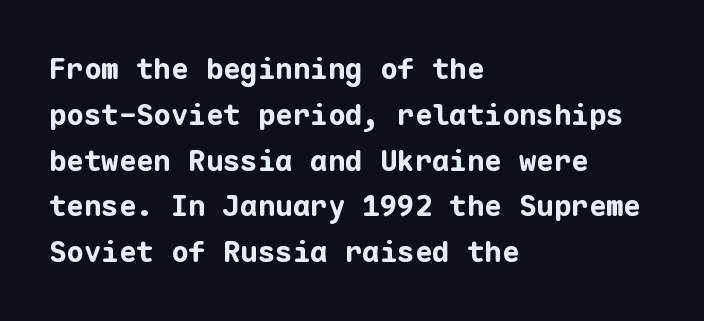
Standard letterfit; no display-style spreading of the glyphs. The leading is moderate, giving the passage an even texture. Quick note: underline off. Each letter, wide or thin by design, is forced into the same width here. Every character sits straight up, as roman type does. Line starts are locked; line ends wander.
